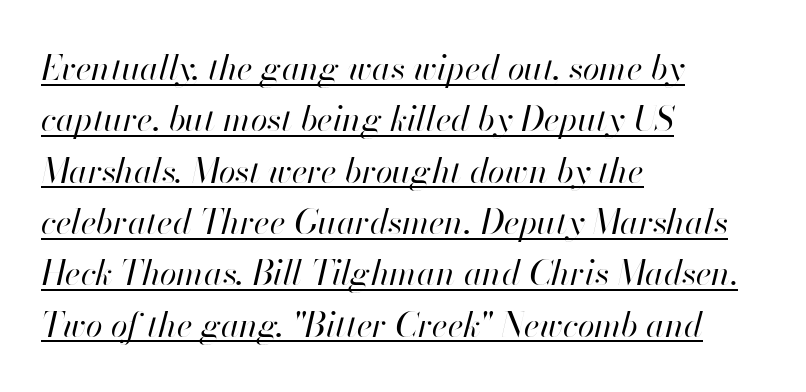
In terms of letterspacing, this is plain default setting. Looks like regular typesetting: each glyph gets only the width it needs. Style check: oblique. Vertically, the passage feels balanced, rows spaced as you'd expect. Caption: face not bold, strokes unweighted.
